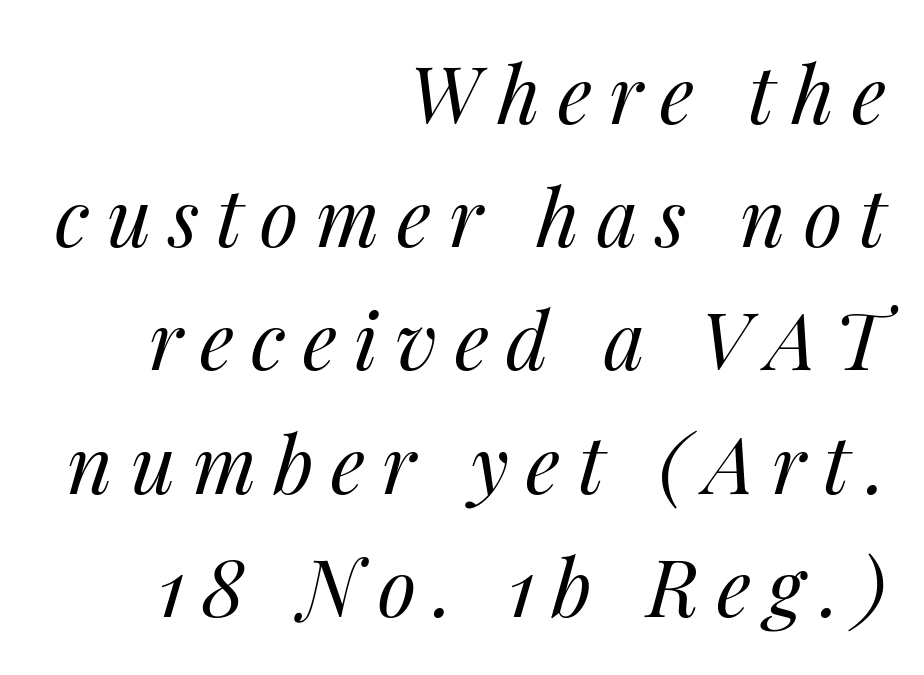
{"italic": "yes", "lean": "right", "slant_degrees": 14, "bold": "no", "weight": "regular", "width": "normal", "stroke_contrast": "medium", "x_height": "medium", "monospaced": "no", "underline": "no", "align": "right", "line_spacing": "normal", "line_spacing_ratio": 1.56, "letter_spacing": "wide", "letter_spacing_em": 0.22, "glyph_px": 79}
